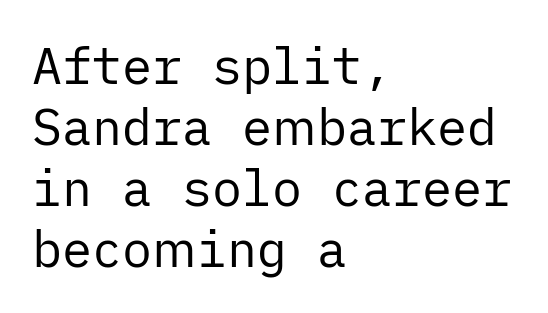
Horizontally, the lines are justified to the leading edge only. Rendered with straight, roman letterforms. The strokes carry an ordinary text weight at most. This rendering leaves character spacing at its baseline value.
